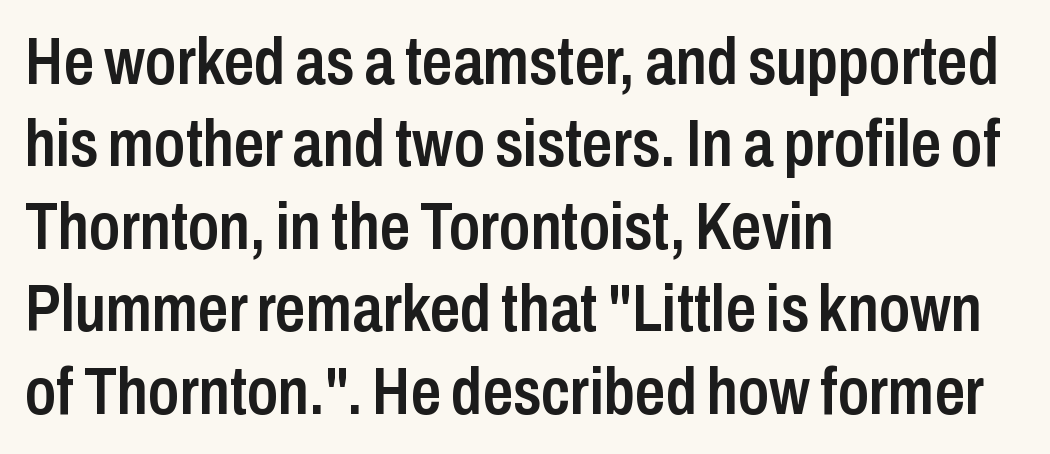
Q: Is the text bold? A: Semi-bold.
Q: Is the text italic (slanted)? A: No, it is upright.
Q: Is the typeface a serif or a sans-serif typeface? A: Sans-serif.
Q: Is the text underlined? A: No.
Q: How is the paragraph aligned? A: Left-aligned.
Q: Is the spacing between letters normal or unusually wide? A: Normal.
Q: Width (condensed, normal, or wide)? A: Condensed.
Q: Stroke contrast? A: Low.
Q: x-height? A: Medium.
Q: Monospaced? A: No.
